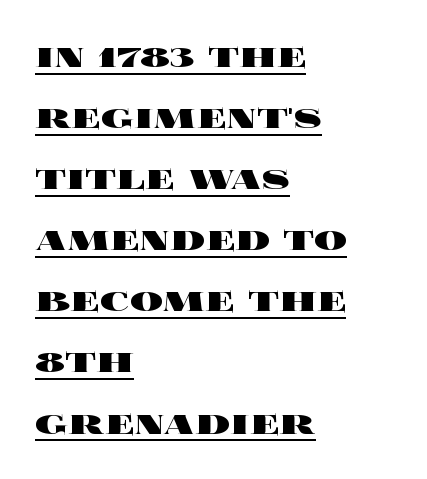
Q: Is the text bold? A: Yes.
Q: Is the text italic (slanted)? A: No, it is upright.
Q: Is the text underlined? A: Yes.
Q: How is the paragraph aligned? A: Left-aligned.
Q: Is the spacing between letters normal or unusually wide? A: Normal.
Q: Is the spacing between lines tight, normal or loose? A: Normal.
Q: Width (condensed, normal, or wide)? A: Wide.
Q: x-height? A: Large.
Q: Monospaced? A: No.
